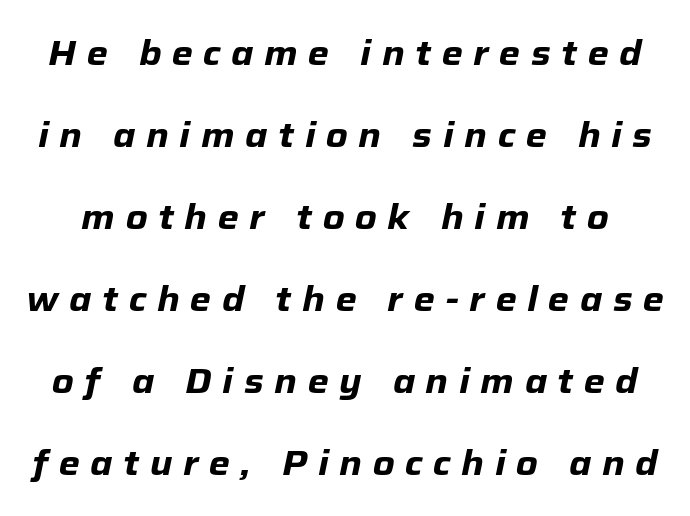
Q: Is the text bold? A: Yes.
Q: Is the text italic (slanted)? A: Yes, it leans right by about 12 degrees.
Q: Is the text underlined? A: No.
Q: Is the spacing between letters normal or unusually wide? A: Unusually wide.
Q: Is the spacing between lines tight, normal or loose? A: Loose.
Q: Width (condensed, normal, or wide)? A: Normal.
Q: Stroke contrast? A: Low.
Q: x-height? A: Medium.
Q: Monospaced? A: No.
